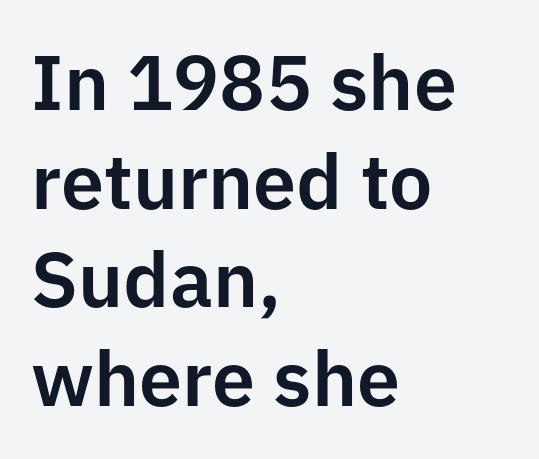
The image shows 77 px sans-serif type, upright; set left-aligned, normal line spacing (1.28x), normal letter spacing, not underlined; low stroke contrast and a medium x-height.
